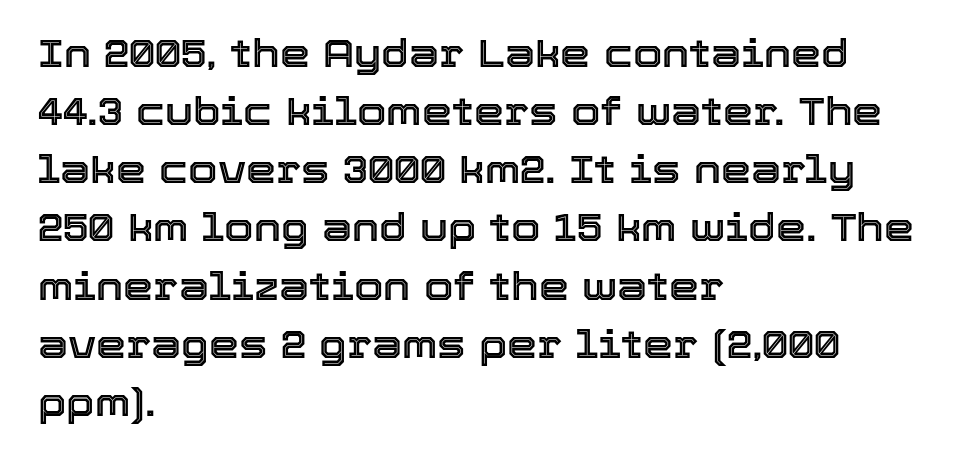
{"italic": "no", "width": "normal", "x_height": "medium", "monospaced": "no", "underline": "no", "align": "left", "line_spacing": "normal", "line_spacing_ratio": 1.53, "letter_spacing": "normal", "letter_spacing_em": 0.0, "glyph_px": 38}
